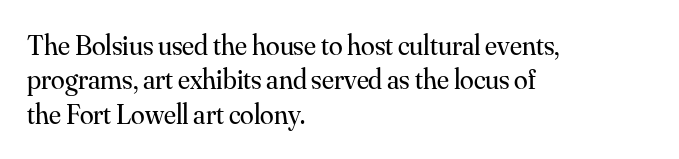
The foot of each line stays bare and open. The letters advance in unequal steps, a hallmark of proportional type. The passage shown is not bold in any degree. Each word holds together tightly as a unit, with standard inter-letter gaps. The text was rendered using a seriffed face with decorative stroke endings. The lettering stays uniformly vertical, giving the passage a roman look.
